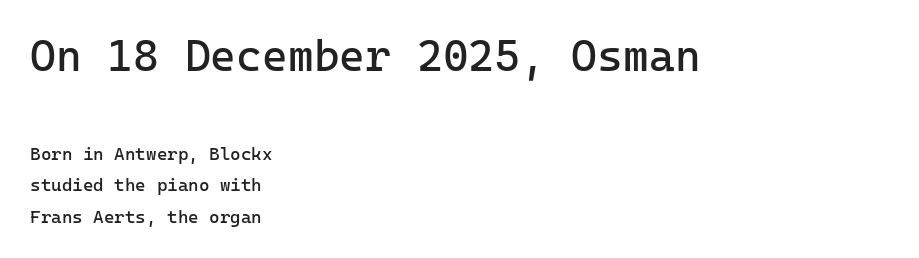
The space directly below the letters is spotless. Note: larger setting up top, smaller setting below. Letters have the restrained weight of plain body copy at most. Characters remain perfectly vertical along every line.
